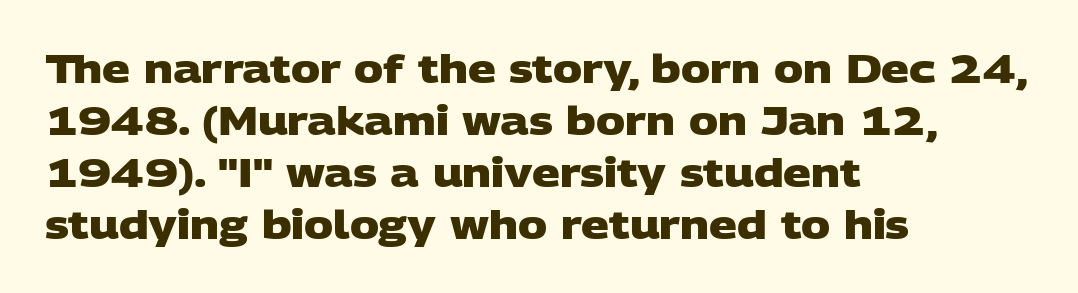
Weight: bold. Any mark beneath the type? The region is blank. Short note: letters normally spaced. Think of a printed novel: that variable character pitch is what you see here. The letters carry no serifs — their stems end cleanly without finishing strokes.
